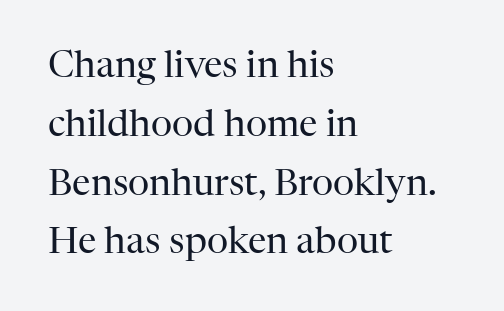
The image shows 37 px regular-weight serif type, upright; set left-aligned, normal line spacing (1.59x), normal letter spacing, not underlined; high stroke contrast and a medium x-height.
